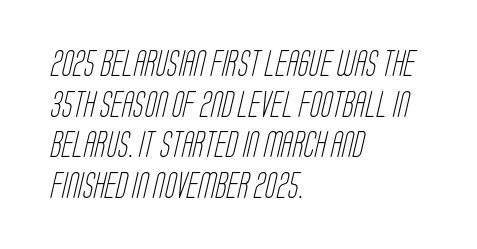
These lines keep a tight, regular rhythm from letter to letter. Rows of type keep a routine distance in the vertical direction. Line beginnings align vertically; line endings do not. No chunkiness to these letters — they're not bold.
